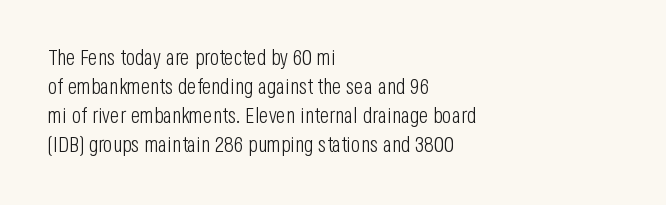
Tall strokes in this sample are plumb rather than angled. The passage shown has conventional tracking throughout. Every row of glyphs begins at an identical x-position on the left. A normal amount of white space separates one row of letters from the next. Type without underlining.
